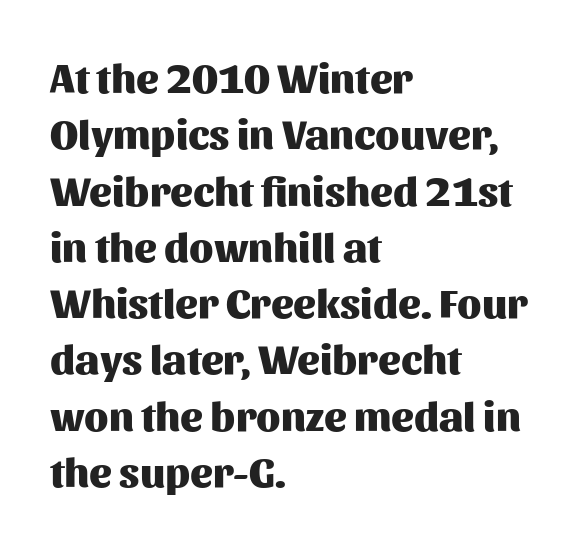
Q: Is the text bold? A: Yes.
Q: Is the text italic (slanted)? A: No, it is upright.
Q: Is the typeface a serif or a sans-serif typeface? A: Sans-serif.
Q: Is the text underlined? A: No.
Q: How is the paragraph aligned? A: Left-aligned.
Q: Is the spacing between letters normal or unusually wide? A: Normal.
Q: Is the spacing between lines tight, normal or loose? A: Normal.
Q: Width (condensed, normal, or wide)? A: Normal.
Q: Stroke contrast? A: Medium.
Q: x-height? A: Medium.
Q: Monospaced? A: No.
